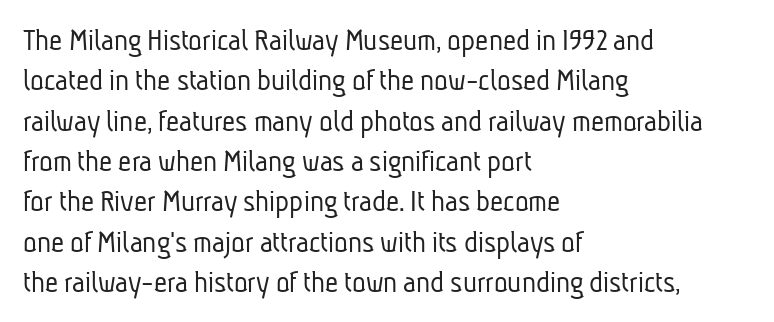
Q: Is the text bold? A: No.
Q: Is the typeface a serif or a sans-serif typeface? A: Sans-serif.
Q: Is the text underlined? A: No.
Q: How is the paragraph aligned? A: Left-aligned.
Q: Is the spacing between letters normal or unusually wide? A: Normal.
Q: Is the spacing between lines tight, normal or loose? A: Normal.
Q: Width (condensed, normal, or wide)? A: Condensed.
Q: Stroke contrast? A: Low.
Q: x-height? A: Medium.
Q: Monospaced? A: No.
